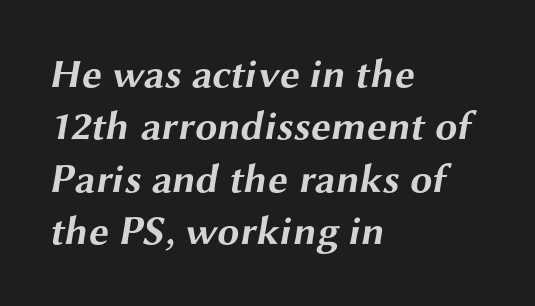
{"serif": "no", "bold": "yes", "weight": "bold", "width": "wide", "stroke_contrast": "medium", "x_height": "medium", "monospaced": "no", "underline": "no", "align": "left", "line_spacing": "normal", "line_spacing_ratio": 1.31, "letter_spacing": "normal", "letter_spacing_em": 0.0, "glyph_px": 40}
